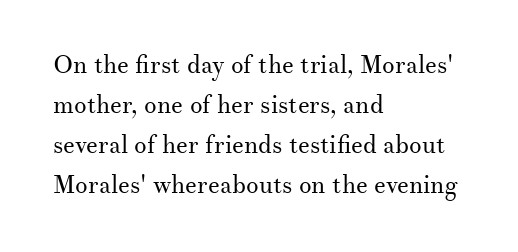
The area under the type is left untouched. A typesetter would mark this as roman, not italic. What's the leading like? Ordinary, nothing unusual. A typesetter would call this zero additional tracking. Which margin do the lines hug? The left one — the right edge is uneven. The cut favours lightness, reaching ordinary text weight at its darkest.
